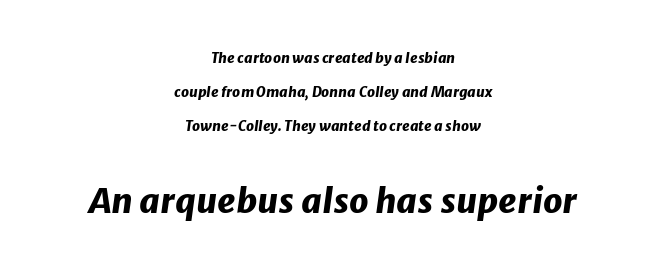
{"italic": "yes", "lean": "right", "slant_degrees": 8, "bold": "yes", "weight": "heavy", "width": "normal", "stroke_contrast": "low", "x_height": "medium", "monospaced": "no", "underline": "no", "align": "center", "line_spacing": "loose", "line_spacing_ratio": 2.44, "letter_spacing": "normal", "letter_spacing_em": 0.0, "larger_block": "second", "size_ratio": 2.43, "glyph_px": 34}
